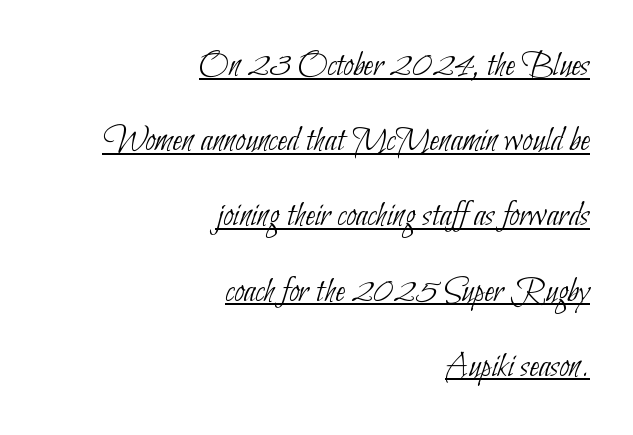
If you drew a ruler down the right edge, every line would touch it. The face looks like a standard text weight, possibly lighter. Letter spacing: default. The rendering uses the underline text-decoration. Widely set lines give the paragraph a tall, airy silhouette.
